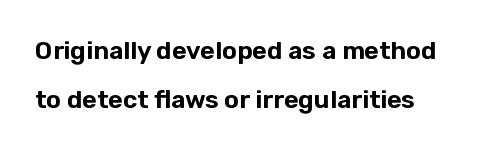
Here the glyphs are tracked normally, forming tight word shapes. Descenders hang freely into open space. Rows of type keep a wide berth in the vertical direction. The lettering holds an erect, upright posture throughout.
